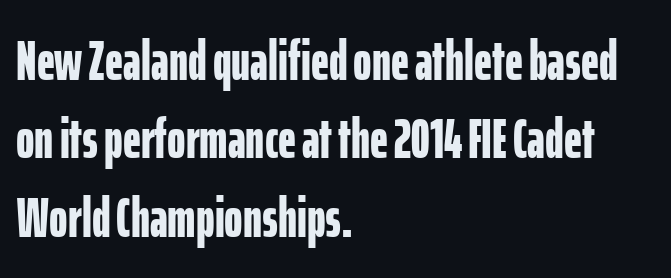
{"serif": "no", "italic": "no", "bold": "yes", "weight": "bold", "width": "condensed", "stroke_contrast": "low", "x_height": "medium", "monospaced": "no", "underline": "no", "align": "left", "line_spacing": "normal", "line_spacing_ratio": 1.4, "letter_spacing": "normal", "letter_spacing_em": 0.0, "glyph_px": 56}
